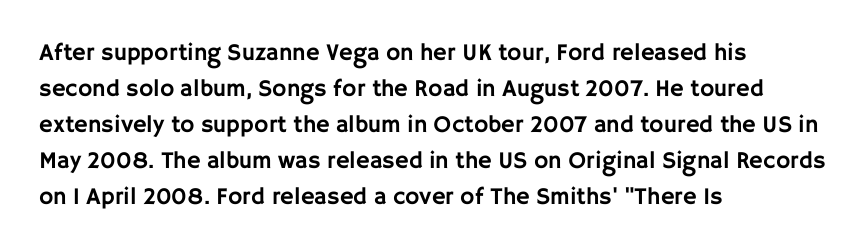
{"italic": "no", "underline": "no", "align": "left", "line_spacing": "normal", "line_spacing_ratio": 1.5, "letter_spacing": "normal", "letter_spacing_em": 0.0, "glyph_px": 24}
